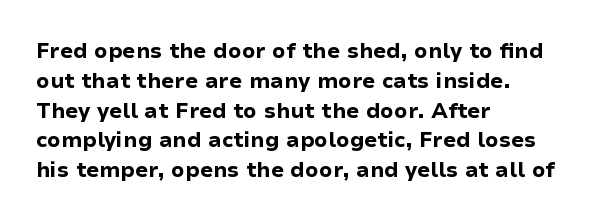
Q: Is the text bold? A: Yes.
Q: Is the text italic (slanted)? A: No, it is upright.
Q: Is the text underlined? A: No.
Q: How is the paragraph aligned? A: Left-aligned.
Q: Is the spacing between letters normal or unusually wide? A: Normal.
Q: Is the spacing between lines tight, normal or loose? A: Normal.
